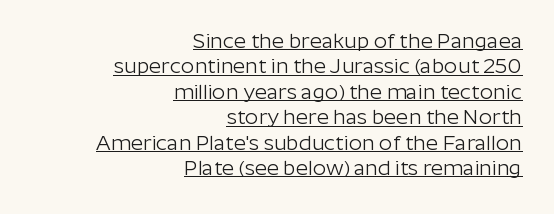
{"italic": "no", "bold": "no", "underline": "yes", "align": "right", "line_spacing_ratio": 1.21, "letter_spacing": "normal", "letter_spacing_em": 0.0, "glyph_px": 21}
